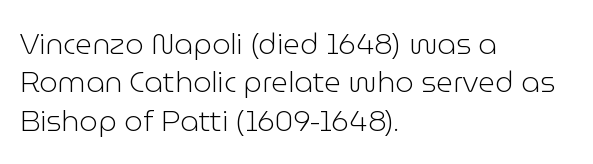
Q: Is the text bold? A: No.
Q: Is the text italic (slanted)? A: No, it is upright.
Q: Is the typeface a serif or a sans-serif typeface? A: Sans-serif.
Q: Is the text underlined? A: No.
Q: How is the paragraph aligned? A: Left-aligned.
Q: Is the spacing between letters normal or unusually wide? A: Normal.
Q: Is the spacing between lines tight, normal or loose? A: Normal.
Q: Width (condensed, normal, or wide)? A: Normal.
Q: Stroke contrast? A: Low.
Q: x-height? A: Medium.
Q: Monospaced? A: No.
